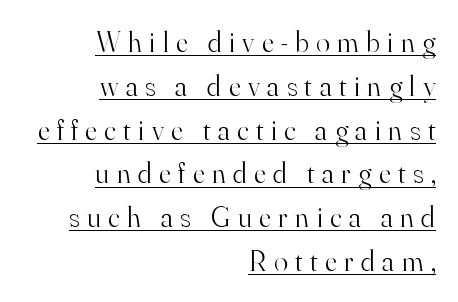
The image shows 29 px light serif type, upright; set right-aligned, normal line spacing (1.51x), unusually wide letter spacing (+0.26 em), underlined; high stroke contrast and a small x-height.
